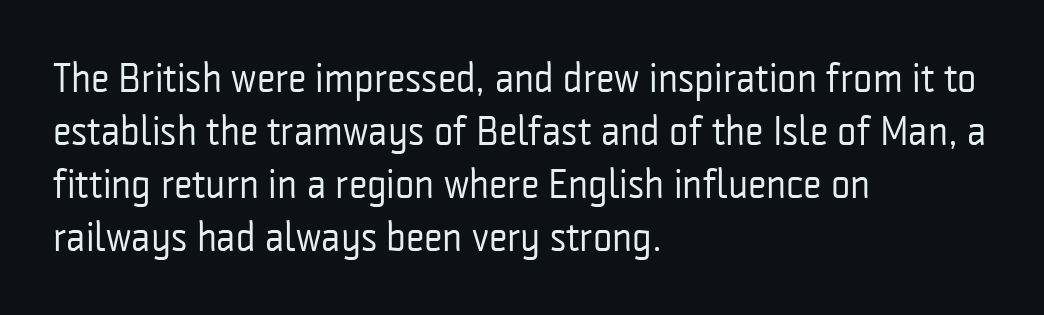
{"serif": "no", "italic": "no", "bold": "no", "weight": "regular", "width": "condensed", "stroke_contrast": "low", "x_height": "medium", "monospaced": "no", "underline": "no", "align": "left", "line_spacing": "normal", "line_spacing_ratio": 1.29, "letter_spacing": "normal", "letter_spacing_em": 0.0, "glyph_px": 41}
